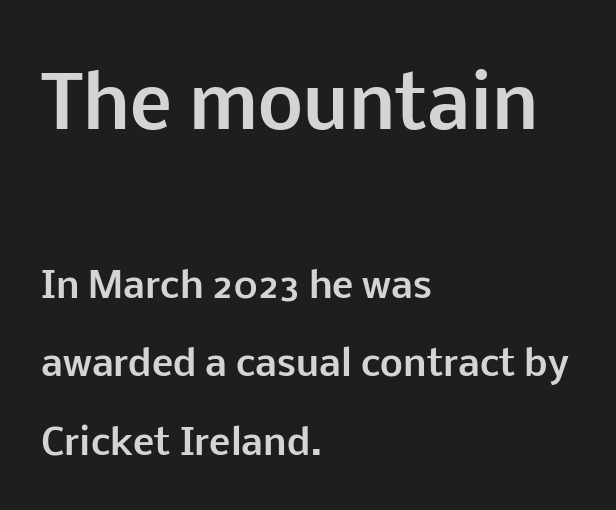
{"serif": "no", "italic": "no", "bold": "yes", "weight": "bold", "width": "normal", "stroke_contrast": "low", "x_height": "medium", "monospaced": "no", "underline": "no", "align": "left", "line_spacing": "loose", "line_spacing_ratio": 2.18, "letter_spacing": "normal", "letter_spacing_em": 0.0, "larger_block": "first", "size_ratio": 1.97, "glyph_px": 71}
